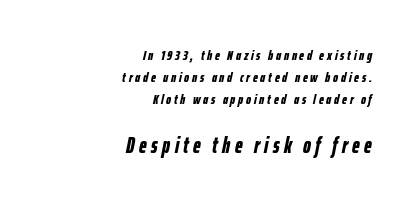
Q: Is the text bold? A: Yes.
Q: Is the text italic (slanted)? A: Yes, it leans right by about 12 degrees.
Q: Is the text underlined? A: No.
Q: How is the paragraph aligned? A: Right-aligned.
Q: Is the spacing between letters normal or unusually wide? A: Unusually wide.
Q: Is the spacing between lines tight, normal or loose? A: Normal.
Q: Which block of text is set in a larger size, the first (top) or the second (bottom)? A: The second (bottom) one.
